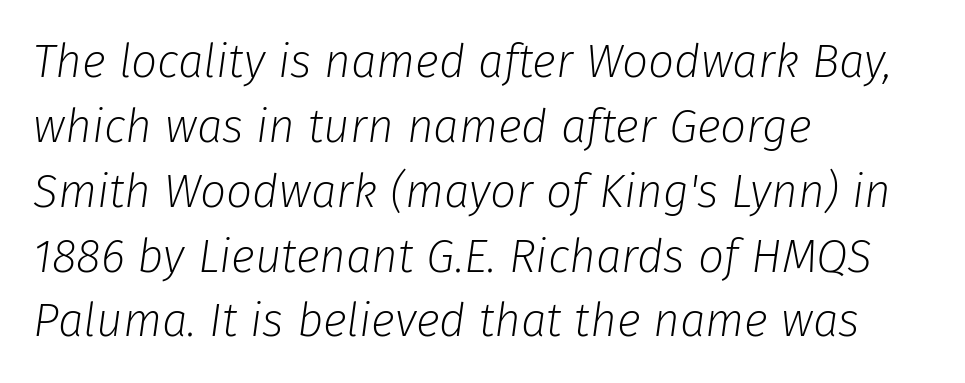
The rendering uses a moderate line-height, typical for paragraphs. The passage shown is not underscored anywhere. Stem width sits at or under what a default text font uses. Every character sits at an angle, as italics do.
